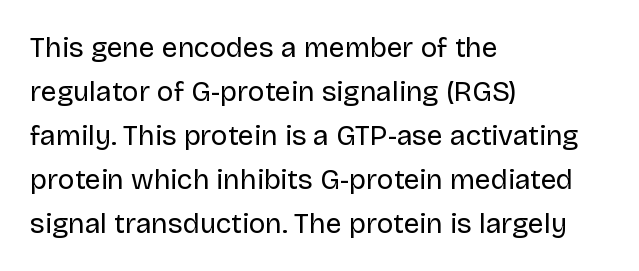
The image shows 28 px regular-weight sans-serif type, upright; set left-aligned, normal line spacing (1.57x), normal letter spacing, not underlined; low stroke contrast and a large x-height.
